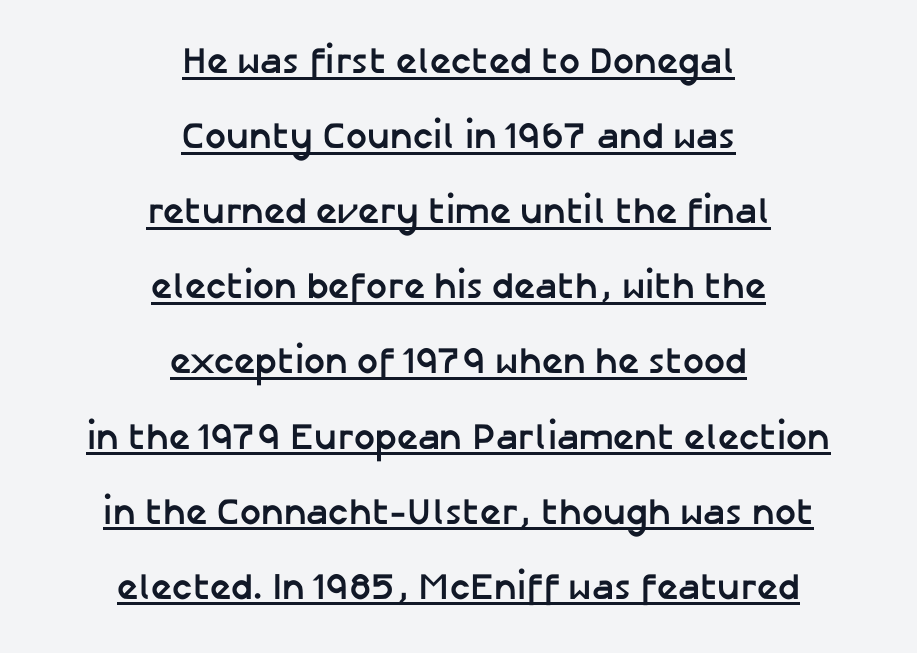
The image shows 37 px semibold sans-serif type, upright; set centered, loose line spacing (2.03x), normal letter spacing, underlined; low stroke contrast and a medium x-height.
